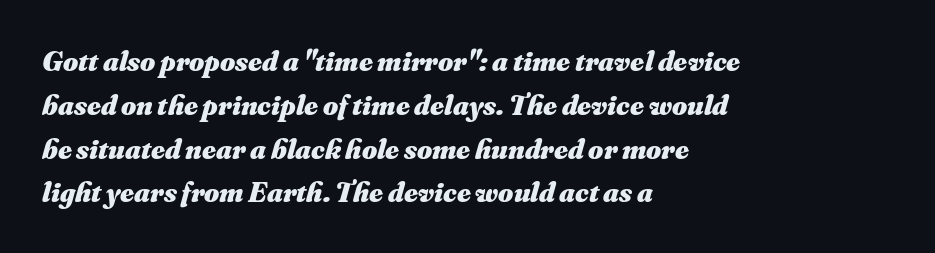
Q: Is the text bold? A: Yes.
Q: Is the text italic (slanted)? A: Yes, it leans right by about 16 degrees.
Q: Is the text underlined? A: No.
Q: How is the paragraph aligned? A: Left-aligned.
Q: Is the spacing between letters normal or unusually wide? A: Normal.
Q: Is the spacing between lines tight, normal or loose? A: Normal.
Q: Width (condensed, normal, or wide)? A: Normal.
Q: Stroke contrast? A: Medium.
Q: x-height? A: Small.
Q: Monospaced? A: No.
